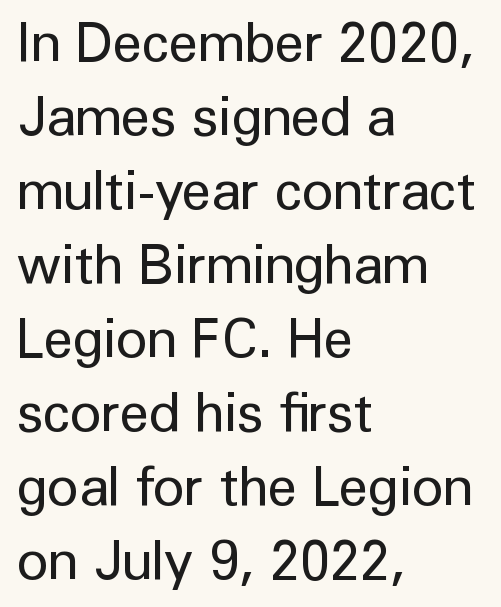
Grotesque or geometric, the face here clearly has no serifs. Vertically, the passage feels balanced, rows spaced as you'd expect. The lettering stays uniformly vertical, giving the passage a roman look. A typesetter would call this proportional, since set widths differ per character. Short note: letters normally spaced.
